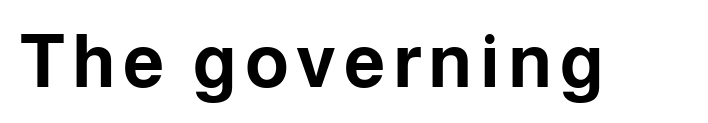
This sample has the flowing, uneven cadence of proportional lettering. Look at the bottom of the vertical strokes: they stop flat, with no serifs. The space beneath each line is pristine and unruled. What weight is shown? A full bold with thick strokes. The lettering stays uniformly vertical, giving the passage a roman look.
